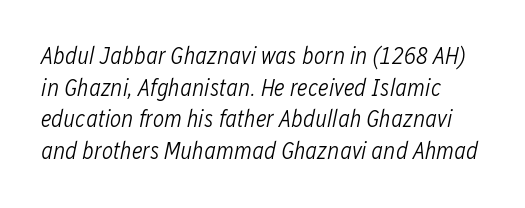
The image shows 24 px text type, italic (leaning right); set normal line spacing (1.32x), normal letter spacing, not underlined.
